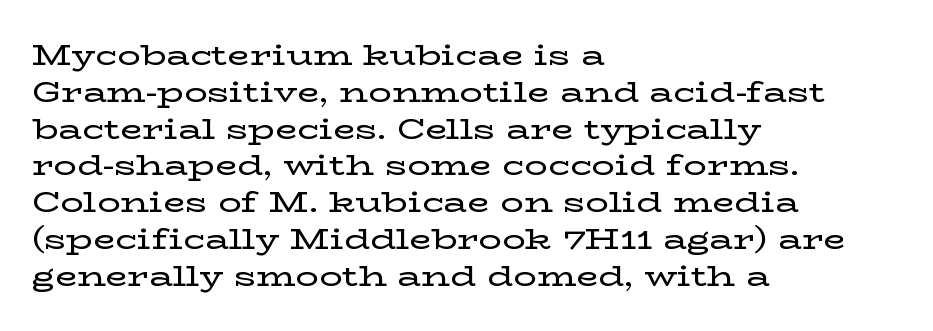
Q: Is the text italic (slanted)? A: No, it is upright.
Q: Is the typeface a serif or a sans-serif typeface? A: Serif.
Q: Is the text underlined? A: No.
Q: How is the paragraph aligned? A: Left-aligned.
Q: Is the spacing between letters normal or unusually wide? A: Normal.
Q: Is the spacing between lines tight, normal or loose? A: Normal.
Q: Width (condensed, normal, or wide)? A: Wide.
Q: Stroke contrast? A: Low.
Q: x-height? A: Medium.
Q: Monospaced? A: No.
